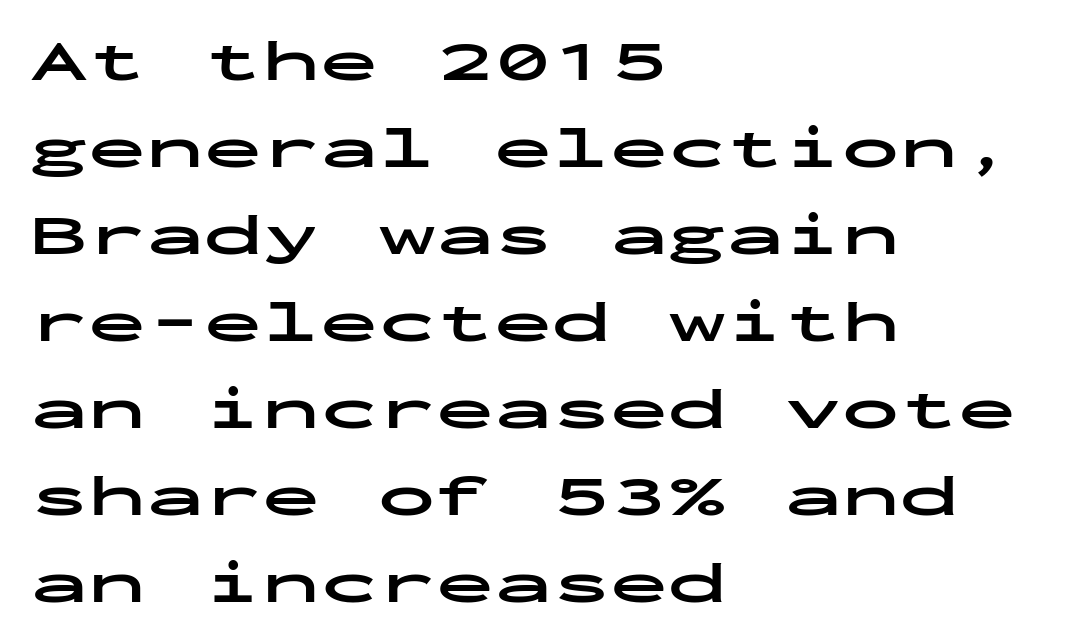
The image shows 58 px bold, wide sans-serif type, upright, monospaced; set left-aligned, normal line spacing (1.5x), normal letter spacing, not underlined; low stroke contrast and a medium x-height.
